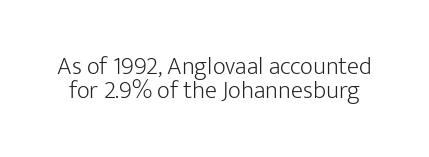
No italicization has been applied; the sample stays upright. Descenders hang freely into open space. Each new line begins almost immediately beneath the previous one. Characters follow at the spacing the type designer built in.
